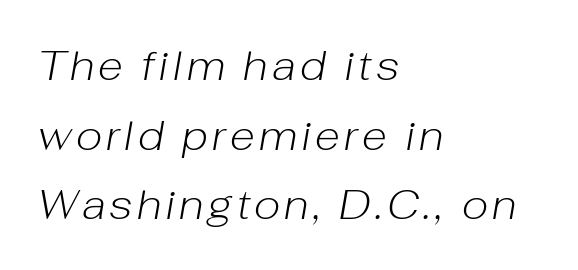
Q: Is the text bold? A: No.
Q: Is the text italic (slanted)? A: Yes, it leans right by about 10 degrees.
Q: Is the text underlined? A: No.
Q: How is the paragraph aligned? A: Left-aligned.
Q: Is the spacing between lines tight, normal or loose? A: Normal.
Q: Width (condensed, normal, or wide)? A: Normal.
Q: Stroke contrast? A: Low.
Q: x-height? A: Medium.
Q: Monospaced? A: No.
